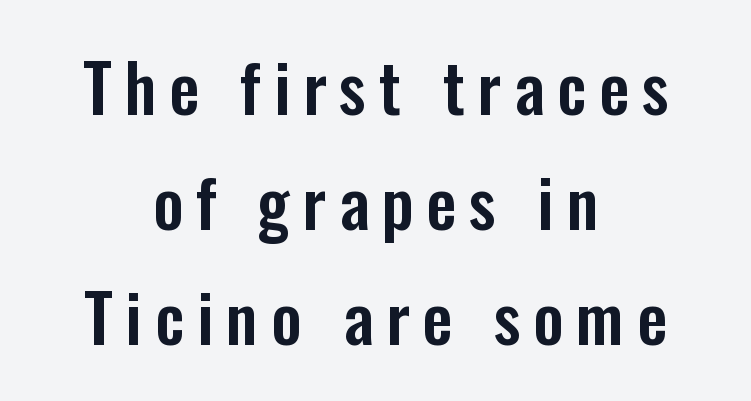
The image shows 67 px condensed sans-serif type, upright; set centered, line spacing 1.72x, not underlined; low stroke contrast and a medium x-height.
